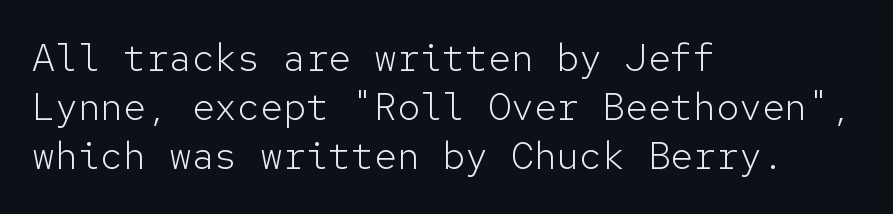
{"serif": "no", "italic": "no", "bold": "no", "weight": "light", "width": "normal", "stroke_contrast": "low", "x_height": "medium", "monospaced": "yes", "underline": "no", "align": "left", "line_spacing": "normal", "line_spacing_ratio": 1.29, "letter_spacing": "normal", "letter_spacing_em": 0.0, "glyph_px": 38}
